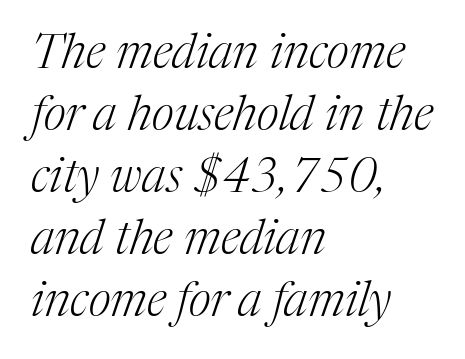
{"serif": "yes", "italic": "yes", "lean": "right", "slant_degrees": 17, "bold": "no", "weight": "light", "width": "normal", "stroke_contrast": "medium", "x_height": "medium", "monospaced": "no", "underline": "no", "align": "left", "line_spacing": "normal", "line_spacing_ratio": 1.29, "letter_spacing": "normal", "letter_spacing_em": 0.0, "glyph_px": 48}
